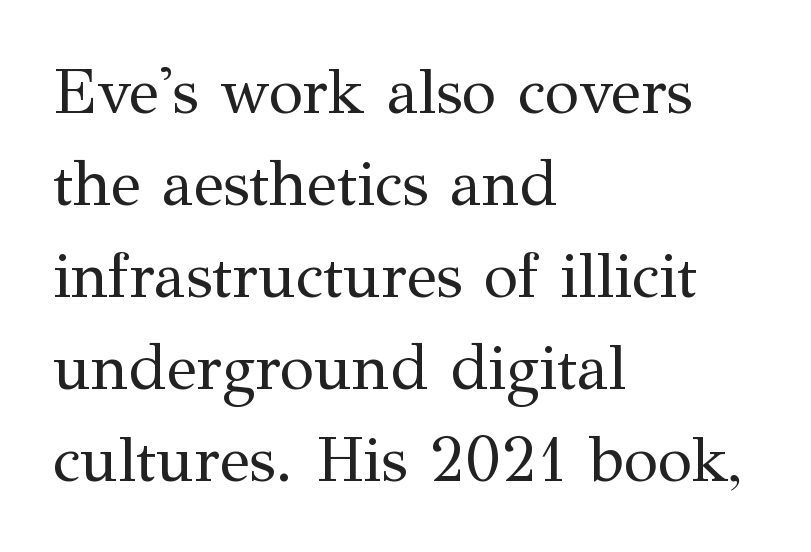
{"serif": "yes", "italic": "no", "bold": "no", "weight": "regular", "width": "normal", "stroke_contrast": "medium", "x_height": "medium", "monospaced": "no", "underline": "no", "align": "left", "line_spacing": "normal", "line_spacing_ratio": 1.46, "letter_spacing": "normal", "letter_spacing_em": 0.0, "glyph_px": 63}
